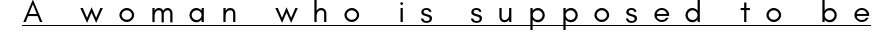
Honestly, the underline is the first thing you notice here. The characters are drawn with everyday or finer stroke widths. Does extra space separate the letters? Yes, quite a lot of it. A typesetter would call this proportional, since set widths differ per character. When letters stand straight like this, we call the style roman or upright. This is sans-serif lettering, the kind often seen on screens and signage.
